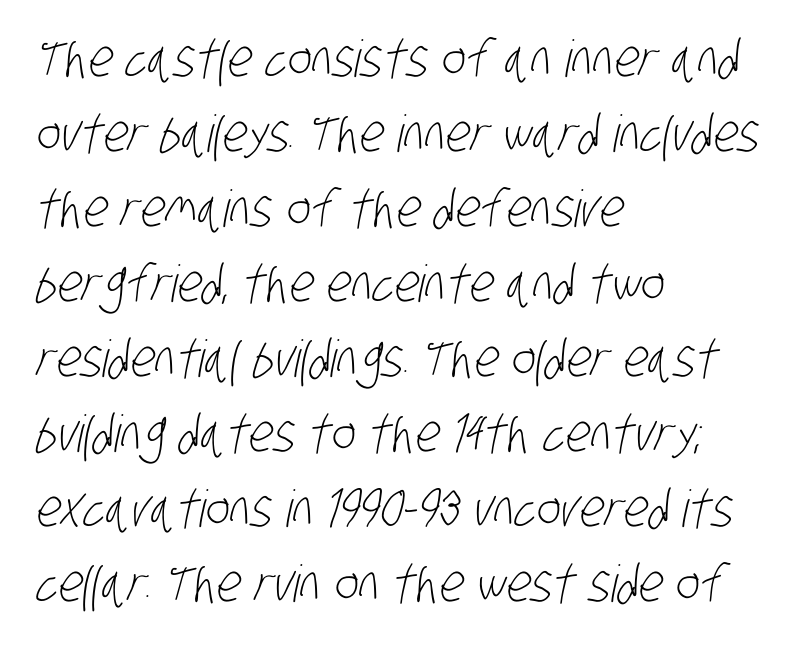
Check where the strokes stop: nothing finishes them off — pure sans. Horizontally, the lines are justified to the leading edge only. The rendering uses a moderate line-height, typical for paragraphs. Each stroke keeps to a modest, everyday thickness or less.
